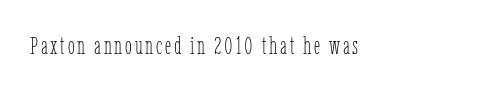
{"italic": "no", "bold": "no", "underline": "no", "glyph_px": 25}
